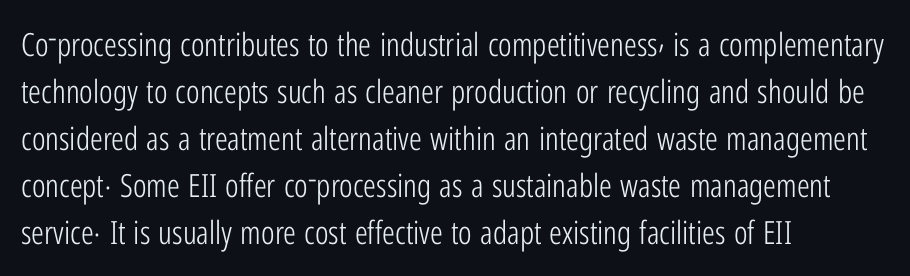
The image shows 32 px light, condensed sans-serif type, upright; set left-aligned, normal line spacing (1.47x), normal letter spacing, not underlined; low stroke contrast and a medium x-height.
